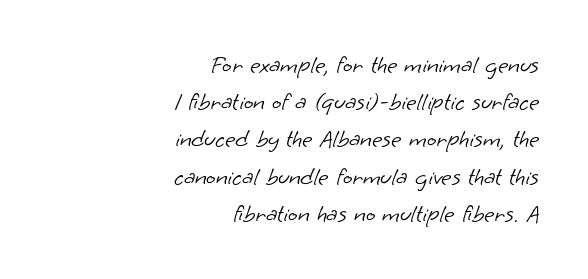
The image shows 25 px text type; set right-aligned, normal line spacing (1.49x), normal letter spacing, not underlined.
